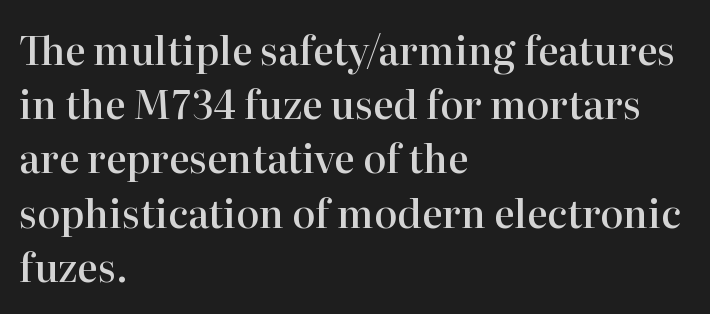
The image shows 39 px semibold serif type, upright; set left-aligned, normal line spacing (1.39x), normal letter spacing, not underlined; high stroke contrast and a medium x-height.
